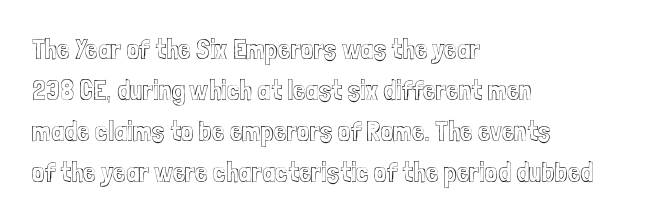
Do the characters align in a grid? No, the font is proportional. Regular leading. No italicization has been applied; the sample stays upright. The type is set solid horizontally, with unmodified tracking.
